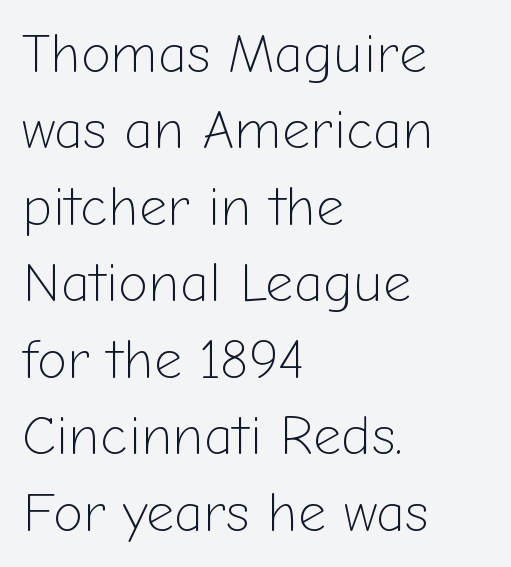
The image shows 55 px light sans-serif type, upright; set left-aligned, normal line spacing (1.39x), normal letter spacing, not underlined; low stroke contrast and a medium x-height.
